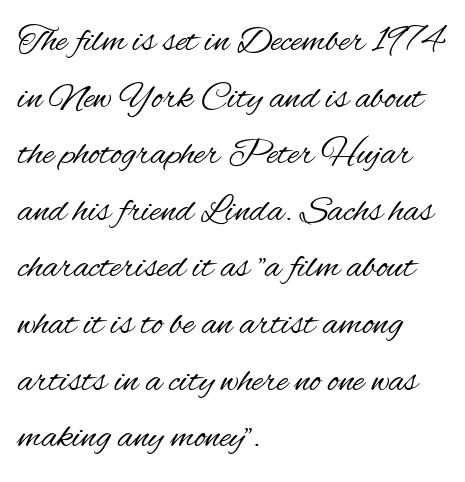
{"serif": "no", "bold": "no", "weight": "regular", "width": "condensed", "stroke_contrast": "medium", "x_height": "small", "monospaced": "no", "underline": "no", "align": "left", "line_spacing": "normal", "line_spacing_ratio": 1.49, "letter_spacing": "normal", "letter_spacing_em": 0.0, "glyph_px": 38}
